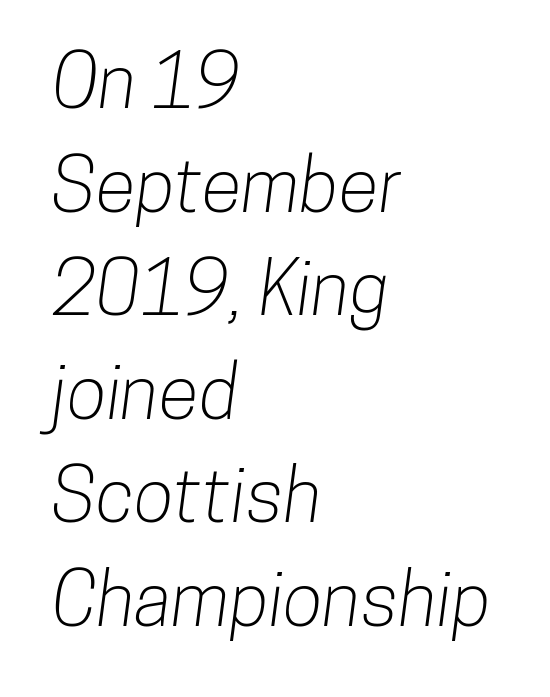
The image shows 74 px condensed sans-serif type; set left-aligned, normal line spacing (1.4x), normal letter spacing, not underlined; low stroke contrast and a medium x-height.
